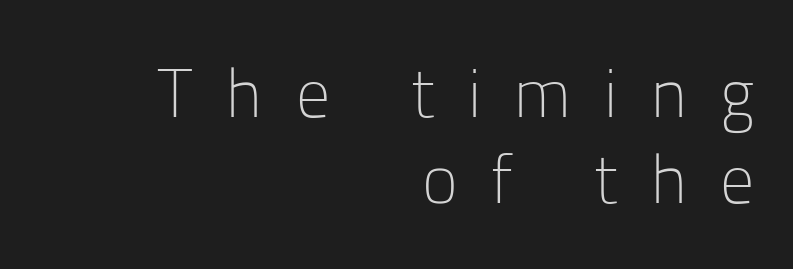
Q: Is the text bold? A: No.
Q: Is the text italic (slanted)? A: No, it is upright.
Q: Is the typeface a serif or a sans-serif typeface? A: Sans-serif.
Q: Is the text underlined? A: No.
Q: How is the paragraph aligned? A: Right-aligned.
Q: Is the spacing between letters normal or unusually wide? A: Unusually wide.
Q: Is the spacing between lines tight, normal or loose? A: Normal.
Q: Width (condensed, normal, or wide)? A: Normal.
Q: Stroke contrast? A: Low.
Q: x-height? A: Medium.
Q: Monospaced? A: No.
